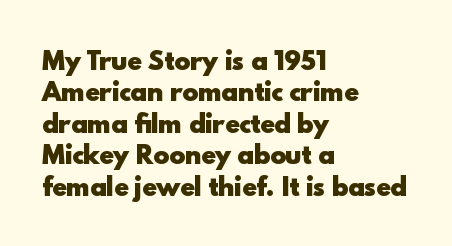
Caption: standard tracking, unaltered. In CSS terms this would be text-align: left. Unlike italic type, these characters show no tilt at all. A dark, heavy texture on the line: the type is bold.
